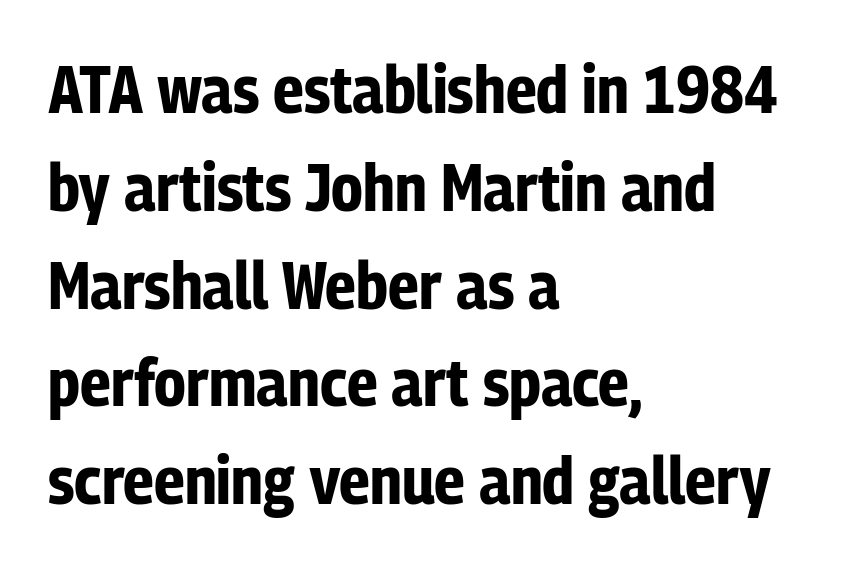
{"serif": "no", "italic": "no", "bold": "yes", "weight": "bold", "width": "condensed", "stroke_contrast": "low", "x_height": "medium", "monospaced": "no", "underline": "no", "align": "left", "line_spacing": "normal", "line_spacing_ratio": 1.46, "letter_spacing": "normal", "letter_spacing_em": 0.0, "glyph_px": 67}
